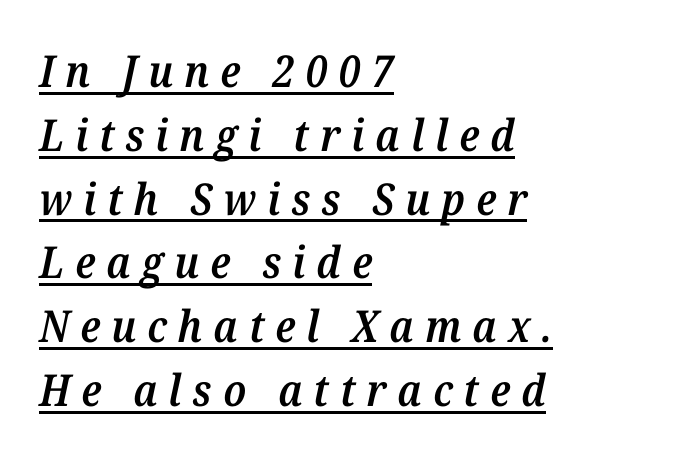
The image shows 44 px semibold serif type, italic (leaning right); set left-aligned, normal line spacing (1.45x), unusually wide letter spacing (+0.25 em), underlined; medium stroke contrast and a medium x-height.
